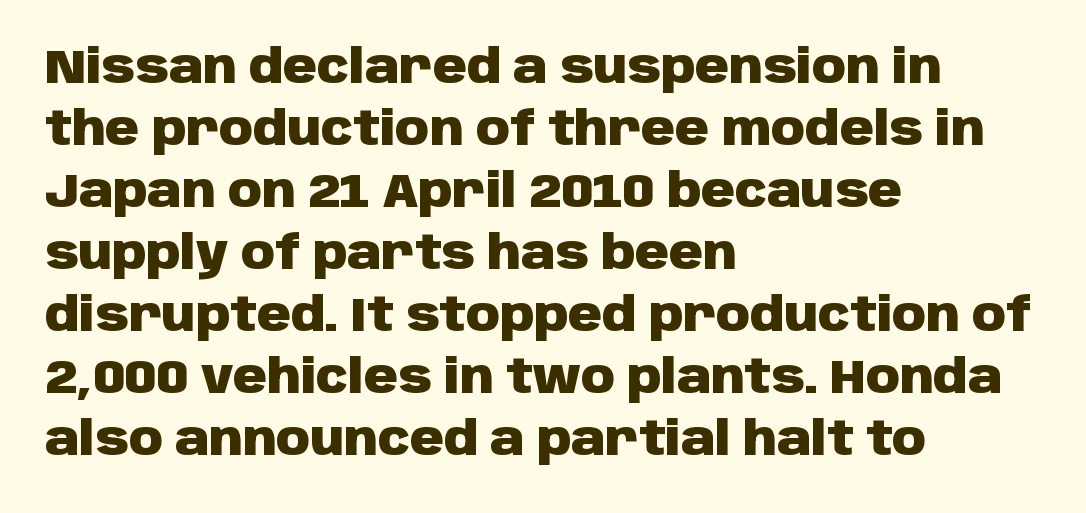
Q: Is the text bold? A: Yes.
Q: Is the text italic (slanted)? A: No, it is upright.
Q: Is the typeface a serif or a sans-serif typeface? A: Sans-serif.
Q: Is the text underlined? A: No.
Q: How is the paragraph aligned? A: Left-aligned.
Q: Is the spacing between letters normal or unusually wide? A: Normal.
Q: Is the spacing between lines tight, normal or loose? A: Normal.
Q: Width (condensed, normal, or wide)? A: Normal.
Q: Stroke contrast? A: Low.
Q: x-height? A: Large.
Q: Monospaced? A: No.
